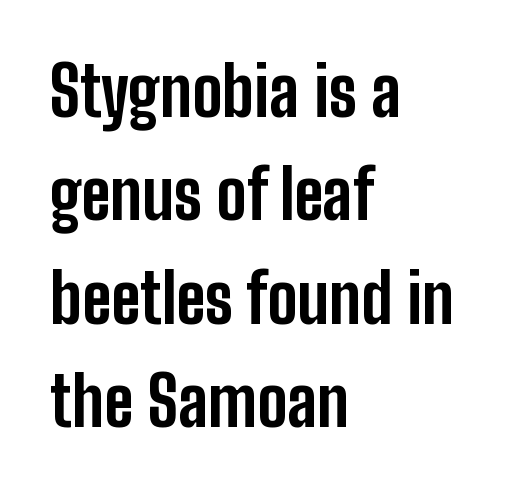
{"serif": "no", "italic": "no", "bold": "yes", "weight": "bold", "width": "condensed", "stroke_contrast": "low", "x_height": "medium", "monospaced": "no", "underline": "no", "align": "left", "line_spacing": "normal", "line_spacing_ratio": 1.52, "letter_spacing": "normal", "letter_spacing_em": 0.0, "glyph_px": 68}
